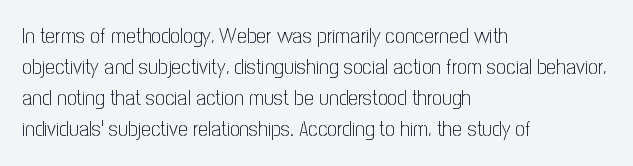
Q: Is the text bold? A: No.
Q: Is the text italic (slanted)? A: No, it is upright.
Q: Is the text underlined? A: No.
Q: How is the paragraph aligned? A: Left-aligned.
Q: Is the spacing between letters normal or unusually wide? A: Normal.
Q: Is the spacing between lines tight, normal or loose? A: Normal.
